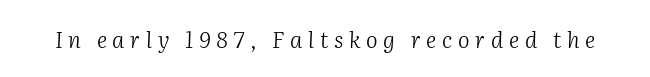
The image shows 22 px text type, italic (leaning right); set unusually wide letter spacing (+0.26 em), not underlined.
